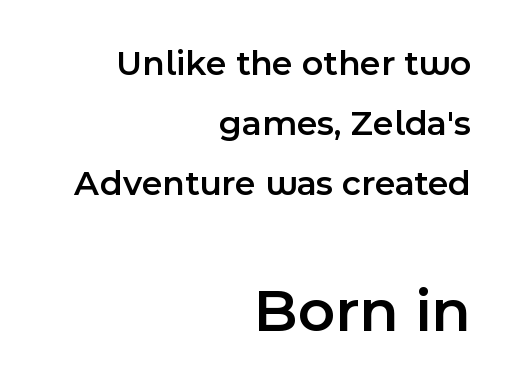
Q: Is the text bold? A: Semi-bold.
Q: Is the text italic (slanted)? A: No, it is upright.
Q: Is the typeface a serif or a sans-serif typeface? A: Sans-serif.
Q: Is the text underlined? A: No.
Q: How is the paragraph aligned? A: Right-aligned.
Q: Is the spacing between letters normal or unusually wide? A: Normal.
Q: Is the spacing between lines tight, normal or loose? A: Normal.
Q: Which block of text is set in a larger size, the first (top) or the second (bottom)? A: The second (bottom) one.
Q: Width (condensed, normal, or wide)? A: Normal.
Q: x-height? A: Medium.
Q: Monospaced? A: No.
